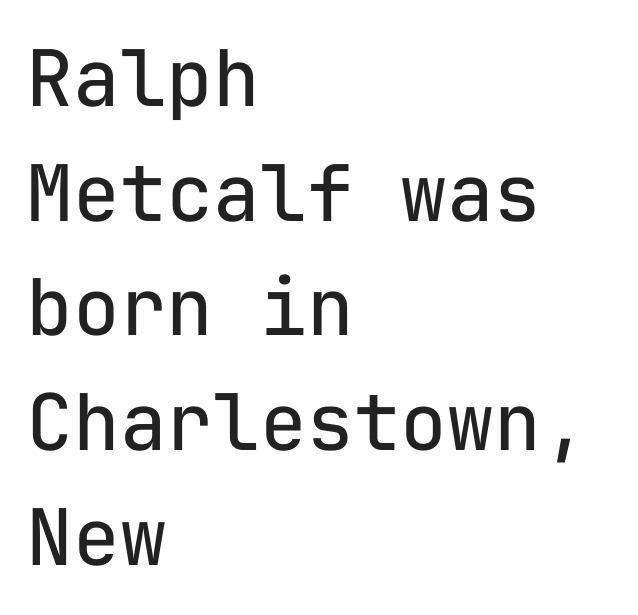
Where is the straight margin? On the left. Rows of type keep a routine distance in the vertical direction. The letters stand upright; this is a roman face. The specimen omits any rule beneath the text block's lines.
